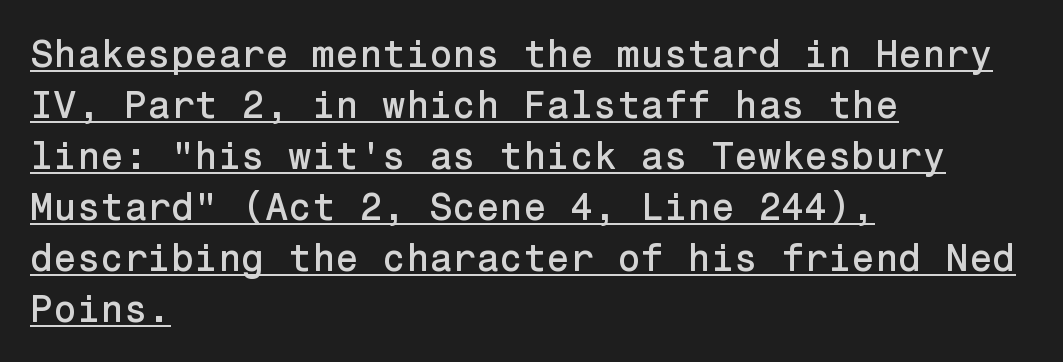
Q: Is the text italic (slanted)? A: No, it is upright.
Q: Is the typeface a serif or a sans-serif typeface? A: Sans-serif.
Q: Is the text underlined? A: Yes.
Q: How is the paragraph aligned? A: Left-aligned.
Q: Is the spacing between letters normal or unusually wide? A: Normal.
Q: Is the spacing between lines tight, normal or loose? A: Normal.
Q: Width (condensed, normal, or wide)? A: Normal.
Q: Stroke contrast? A: Low.
Q: x-height? A: Medium.
